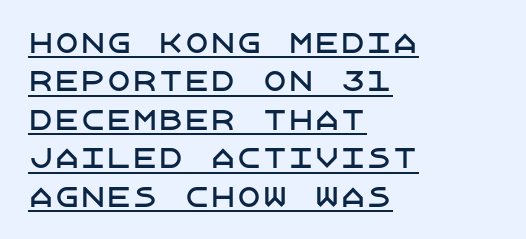
Q: Is the text italic (slanted)? A: No, it is upright.
Q: Is the text underlined? A: Yes.
Q: How is the paragraph aligned? A: Left-aligned.
Q: Is the spacing between letters normal or unusually wide? A: Normal.
Q: Is the spacing between lines tight, normal or loose? A: Normal.
